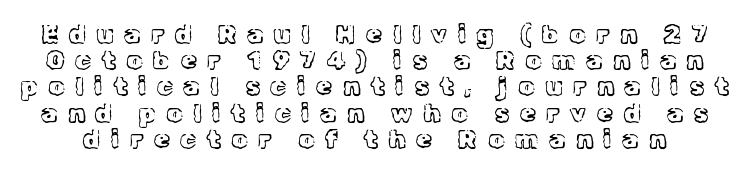
Q: Is the text bold? A: No.
Q: Is the text italic (slanted)? A: No, it is upright.
Q: Is the text underlined? A: No.
Q: Is the spacing between letters normal or unusually wide? A: Unusually wide.
Q: Is the spacing between lines tight, normal or loose? A: Tight.
